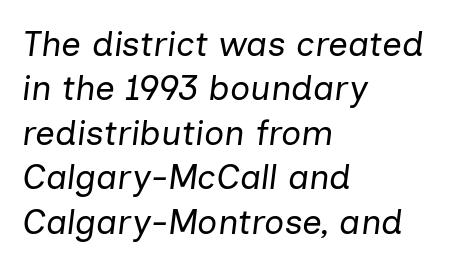
Observe the ordinary spacing: letters are neighbours, not strangers. No extra ink here — the face is not bold. A typesetter would call this leading conventional body-copy spacing. In terms of posture, this sample is oblique. Line starts are locked; line ends wander. Each row of text sits above clean, open space.
